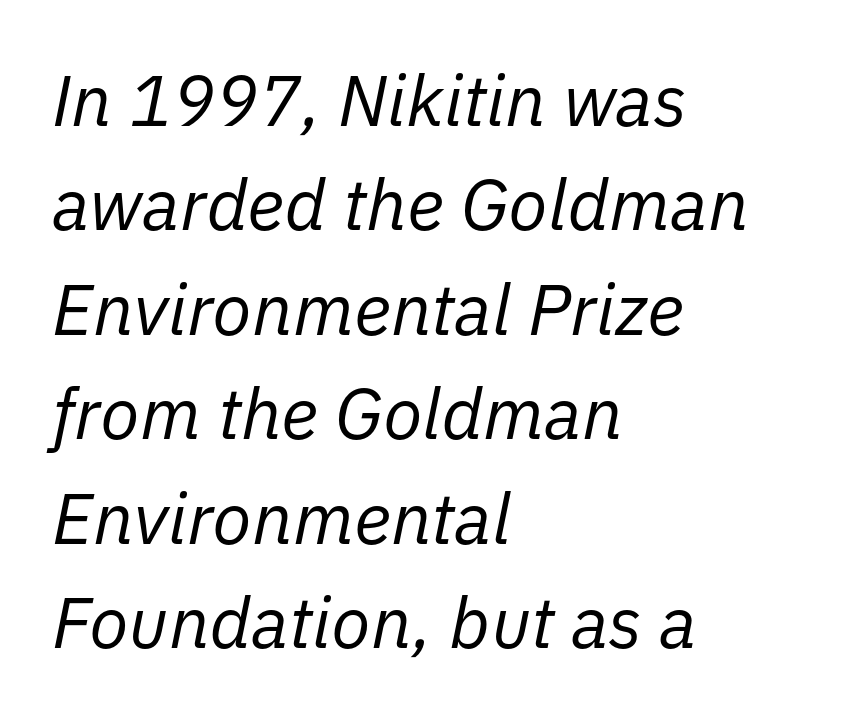
Q: Is the text bold? A: No.
Q: Is the text italic (slanted)? A: Yes, it leans right by about 11 degrees.
Q: Is the text underlined? A: No.
Q: How is the paragraph aligned? A: Left-aligned.
Q: Is the spacing between letters normal or unusually wide? A: Normal.
Q: Is the spacing between lines tight, normal or loose? A: Normal.
Q: Width (condensed, normal, or wide)? A: Normal.
Q: Stroke contrast? A: Low.
Q: x-height? A: Medium.
Q: Monospaced? A: No.
